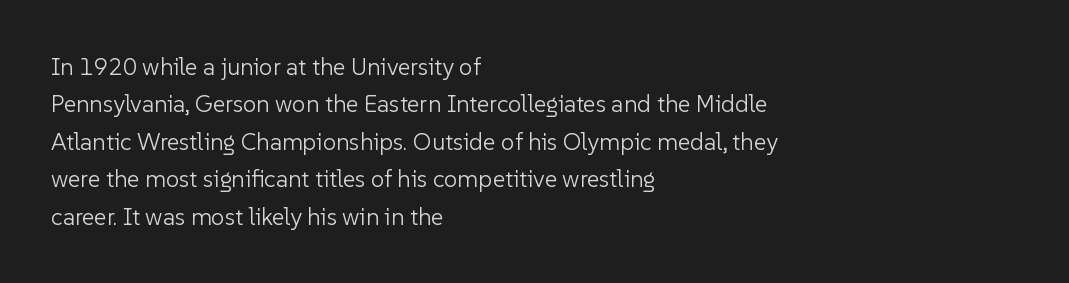
Q: Is the text bold? A: No.
Q: Is the text italic (slanted)? A: No, it is upright.
Q: Is the text underlined? A: No.
Q: How is the paragraph aligned? A: Left-aligned.
Q: Is the spacing between letters normal or unusually wide? A: Normal.
Q: Is the spacing between lines tight, normal or loose? A: Normal.
